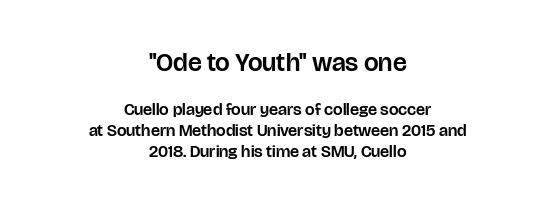
The image shows 26 px text type, upright; set centered, line spacing 1.24x, normal letter spacing, not underlined; the first (top) block is 1.53x larger.
